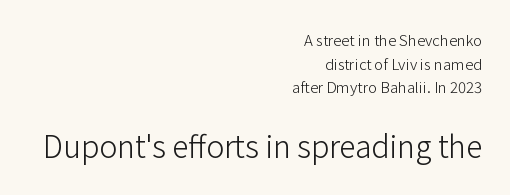
Q: Is the text bold? A: No.
Q: Is the text italic (slanted)? A: No, it is upright.
Q: Is the typeface a serif or a sans-serif typeface? A: Sans-serif.
Q: Is the text underlined? A: No.
Q: How is the paragraph aligned? A: Right-aligned.
Q: Is the spacing between letters normal or unusually wide? A: Normal.
Q: Is the spacing between lines tight, normal or loose? A: Normal.
Q: Which block of text is set in a larger size, the first (top) or the second (bottom)? A: The second (bottom) one.
Q: Width (condensed, normal, or wide)? A: Normal.
Q: Stroke contrast? A: Low.
Q: x-height? A: Medium.
Q: Monospaced? A: No.
